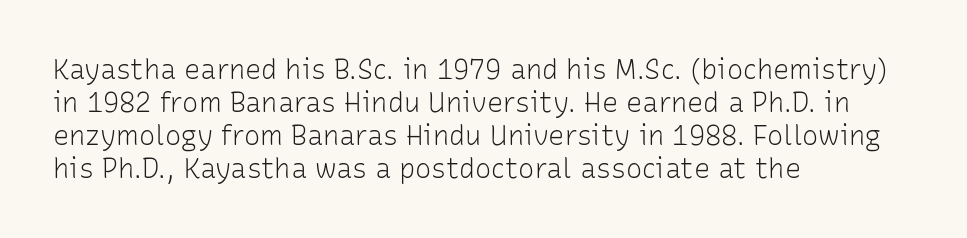
{"italic": "no", "bold": "no", "underline": "no", "align": "left", "line_spacing_ratio": 1.22, "letter_spacing": "normal", "letter_spacing_em": 0.0, "glyph_px": 27}
